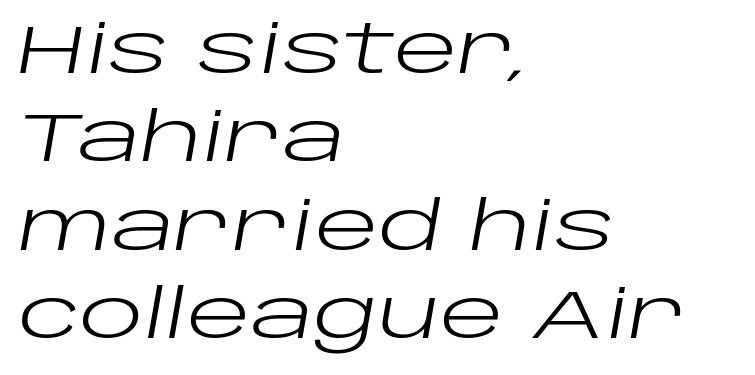
{"italic": "yes", "lean": "right", "slant_degrees": 10, "bold": "no", "weight": "regular", "width": "wide", "stroke_contrast": "low", "x_height": "large", "monospaced": "no", "underline": "no", "align": "left", "line_spacing": "normal", "line_spacing_ratio": 1.32, "letter_spacing": "normal", "letter_spacing_em": 0.0, "glyph_px": 67}
